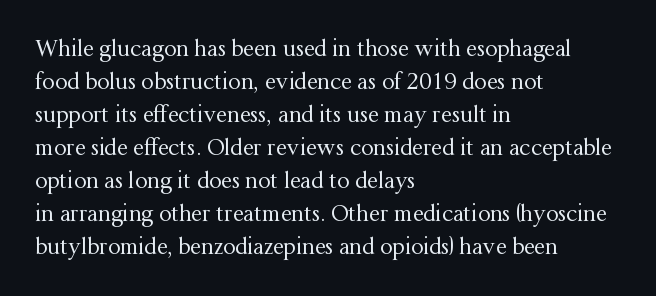
In terms of leading, this rendering sits right in the middle. Quick note: not italic, upright. Stems here are at most as thick as an everyday book face. Letter spacing: default.
